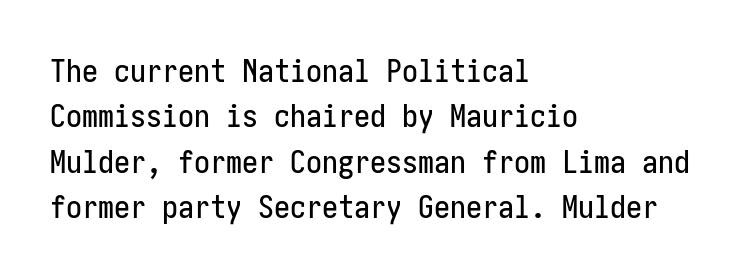
{"serif": "no", "italic": "no", "width": "condensed", "stroke_contrast": "low", "x_height": "medium", "underline": "no", "align": "left", "line_spacing": "normal", "line_spacing_ratio": 1.42, "letter_spacing": "normal", "letter_spacing_em": 0.0, "glyph_px": 32}
